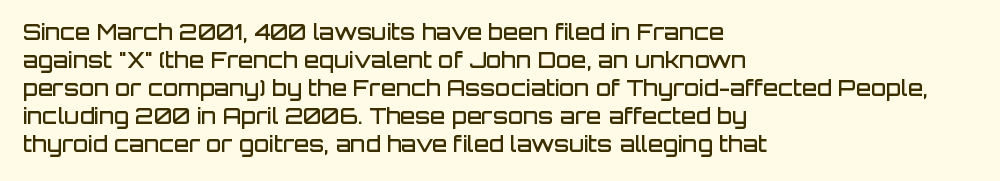
Q: Is the text bold? A: Semi-bold.
Q: Is the text italic (slanted)? A: No, it is upright.
Q: Is the text underlined? A: No.
Q: How is the paragraph aligned? A: Left-aligned.
Q: Is the spacing between letters normal or unusually wide? A: Normal.
Q: Is the spacing between lines tight, normal or loose? A: Normal.
